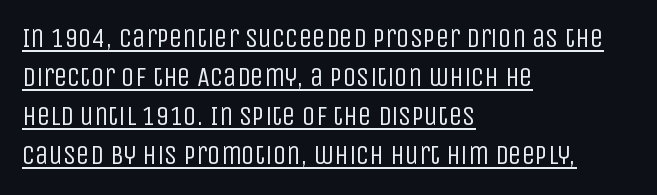
Is the block centered? No — it sits flush against the left margin. In terms of posture, this sample is upright. The weight would be labelled regular, book, light, or lighter still. This sample uses plain, unmodified letter spacing. In designer terms, the underline attribute is active on this setting.
